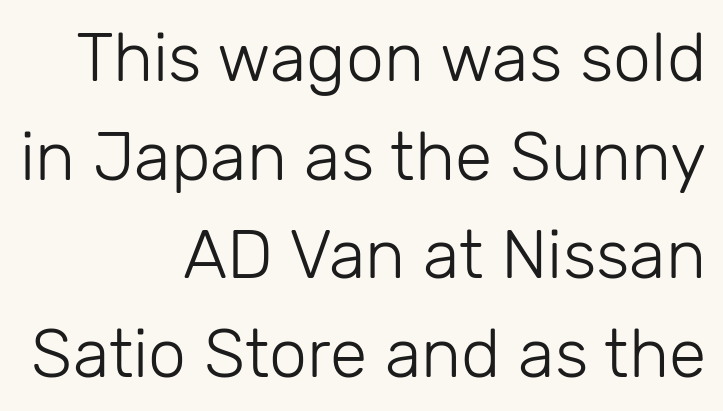
Clear beneath every line of the passage. A student would call this right alignment; a typographer would say flush right, rag left. Each letter keeps its own natural width here, so spacing adapts to shape. There is no visible air inserted between adjacent glyphs. Observe the absence of serifs on each vertical stroke in this sample. Compared with typical paragraphs, the rows here are spaced about the same.
